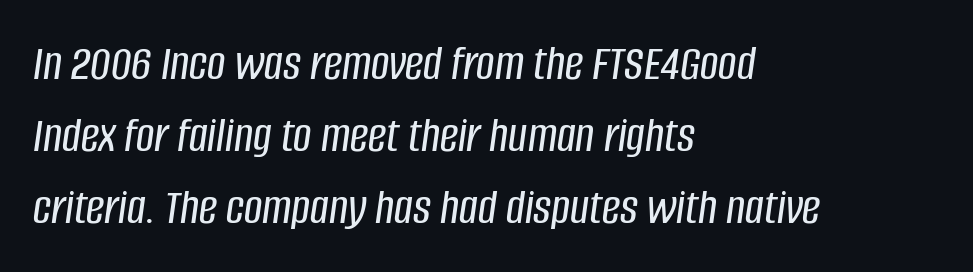
Compared with a centered layout, this one pins lines to the left instead. Rendered with sloped, italic letterforms. Does the leading feel generous? No, just average. This rendering leaves character spacing at its baseline value. No word sits above an underline. Each letter keeps its own natural width here, so spacing adapts to shape.
